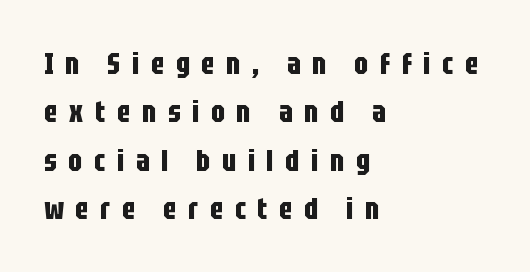
{"serif": "no", "italic": "no", "bold": "yes", "weight": "bold", "width": "condensed", "stroke_contrast": "low", "x_height": "large", "monospaced": "no", "underline": "no", "align": "left", "line_spacing": "normal", "line_spacing_ratio": 1.61, "letter_spacing": "wide", "letter_spacing_em": 0.39, "glyph_px": 30}
